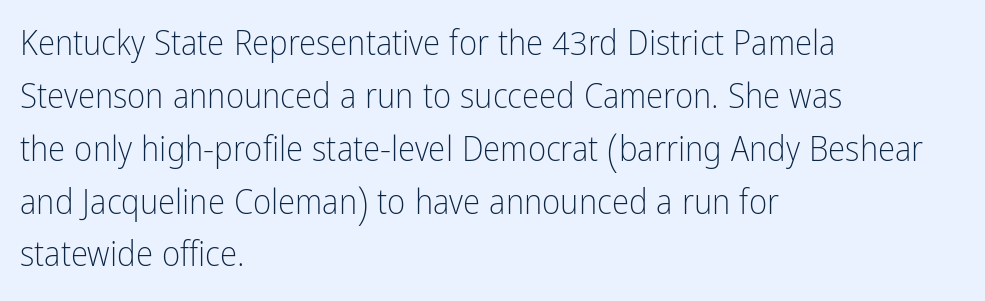
Q: Is the text bold? A: No.
Q: Is the text italic (slanted)? A: No, it is upright.
Q: Is the typeface a serif or a sans-serif typeface? A: Sans-serif.
Q: Is the text underlined? A: No.
Q: How is the paragraph aligned? A: Left-aligned.
Q: Is the spacing between letters normal or unusually wide? A: Normal.
Q: Is the spacing between lines tight, normal or loose? A: Normal.
Q: Width (condensed, normal, or wide)? A: Condensed.
Q: Stroke contrast? A: Low.
Q: x-height? A: Medium.
Q: Monospaced? A: No.
